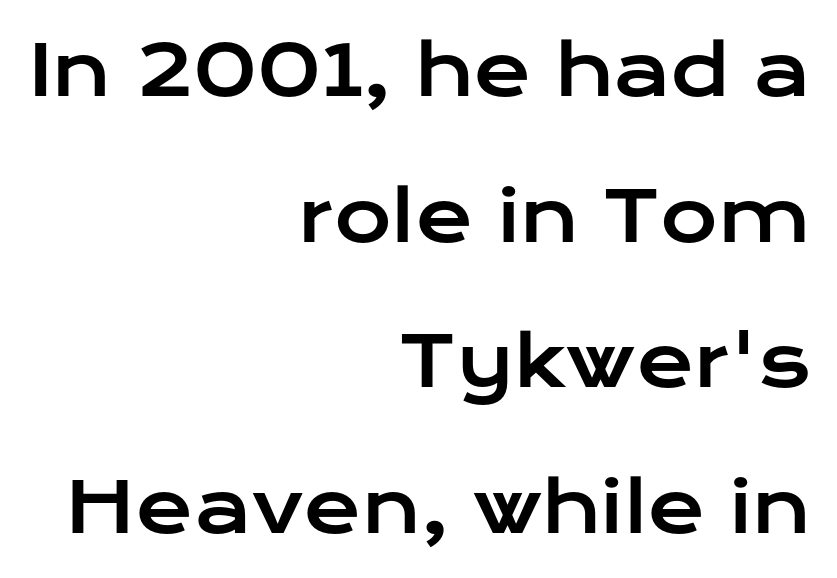
{"serif": "no", "italic": "no", "width": "wide", "stroke_contrast": "low", "x_height": "medium", "monospaced": "no", "underline": "no", "align": "right", "line_spacing": "loose", "line_spacing_ratio": 2.08, "letter_spacing": "normal", "letter_spacing_em": 0.0, "glyph_px": 70}
